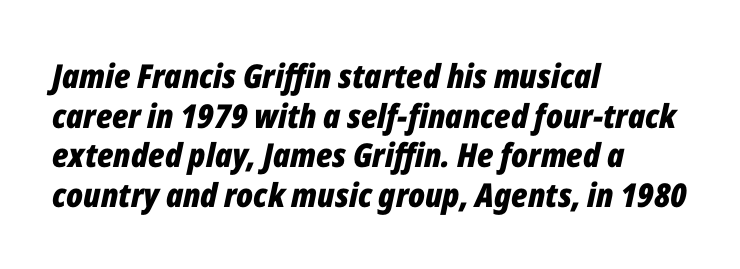
Strong, thick strokes mark this as bold type. Underlining? Definitely not there. Between one letter and the next there's only the usual sliver of space. Varying glyph widths throughout — classic text-font behaviour. The typography opts for an oblique posture over an upright one.
